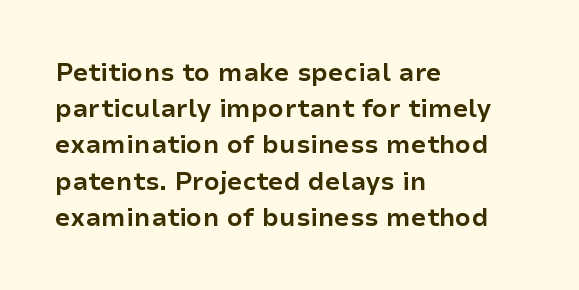
The image shows 25 px bold type, upright; set left-aligned, normal line spacing (1.45x), normal letter spacing, not underlined.
